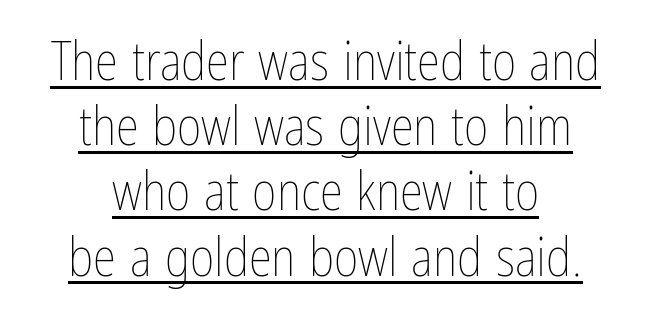
Tracking value appears to be zero — textbook default spacing. Notice how the stems are strictly vertical — no italics here. Which margin do the lines hug? Neither — every line sits in the middle. The lettering is marked with a stroke running underneath it.
